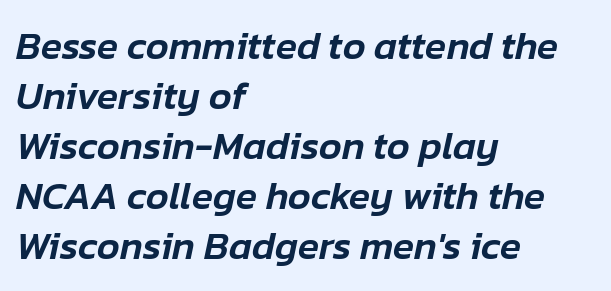
Q: Is the text italic (slanted)? A: Yes, it leans right by about 12 degrees.
Q: Is the text underlined? A: No.
Q: How is the paragraph aligned? A: Left-aligned.
Q: Is the spacing between letters normal or unusually wide? A: Normal.
Q: Is the spacing between lines tight, normal or loose? A: Normal.
Q: Width (condensed, normal, or wide)? A: Normal.
Q: Stroke contrast? A: Low.
Q: x-height? A: Medium.
Q: Monospaced? A: No.
